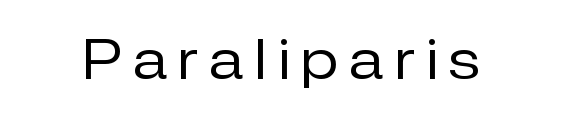
{"serif": "no", "italic": "no", "bold": "no", "weight": "regular", "width": "normal", "stroke_contrast": "low", "x_height": "medium", "monospaced": "no", "underline": "no", "letter_spacing": "wide", "letter_spacing_em": 0.21, "glyph_px": 55}
